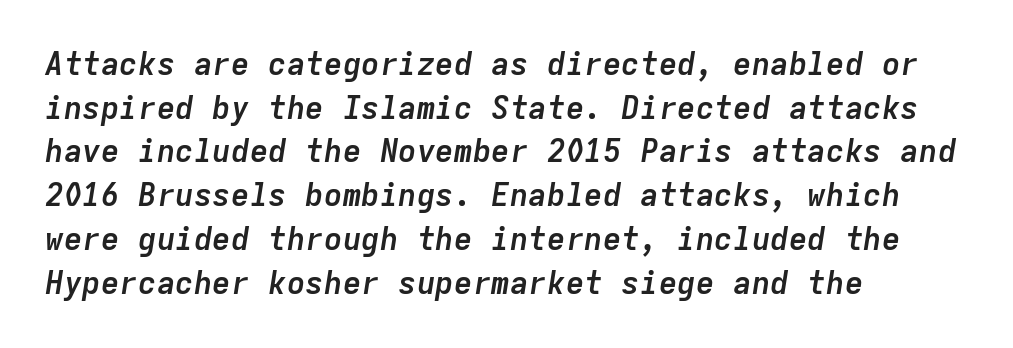
{"italic": "yes", "lean": "right", "slant_degrees": 9, "bold": "yes", "weight": "semibold", "width": "normal", "stroke_contrast": "low", "x_height": "medium", "monospaced": "yes", "underline": "no", "align": "left", "line_spacing": "normal", "line_spacing_ratio": 1.41, "letter_spacing": "normal", "letter_spacing_em": 0.0, "glyph_px": 31}
